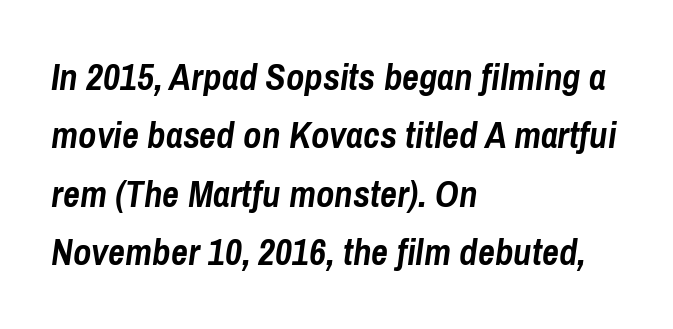
A typesetter would call this zero additional tracking. Caption: bold face, heavy strokes. The foot of each line stays bare and open. Each letter keeps its own natural width here, so spacing adapts to shape. The rows are spaced the way most documents space them.
